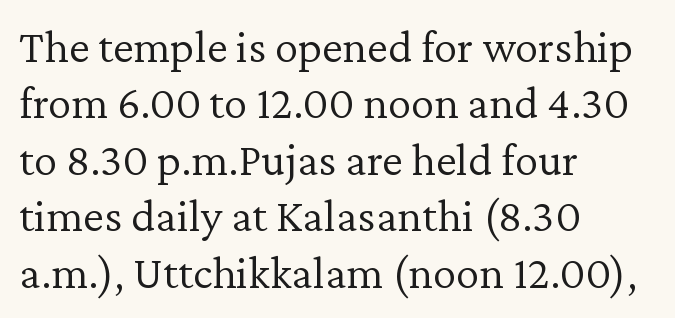
{"serif": "yes", "italic": "no", "bold": "no", "weight": "light", "width": "normal", "stroke_contrast": "low", "x_height": "medium", "monospaced": "no", "underline": "no", "align": "left", "line_spacing_ratio": 1.2, "letter_spacing": "normal", "letter_spacing_em": 0.0, "glyph_px": 47}
